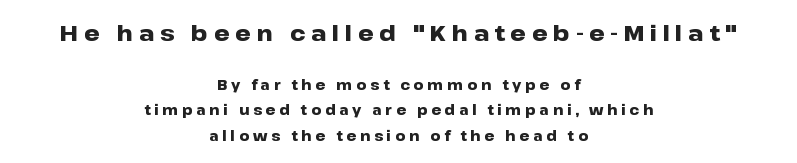
You'd pick this weight for a headline — it's a proper bold. Where is the straight margin? There isn't one; the lines are centered. Type without underlining. Someone cranked the tracking dial way up on this one. This layout puts the oversized block above and the modest block below. Does the lettering tilt? It doesn't — this is upright.
